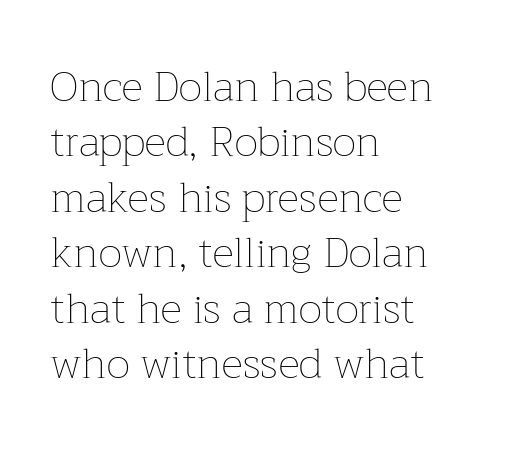
Q: Is the text bold? A: No.
Q: Is the text italic (slanted)? A: No, it is upright.
Q: Is the text underlined? A: No.
Q: How is the paragraph aligned? A: Left-aligned.
Q: Is the spacing between letters normal or unusually wide? A: Normal.
Q: Is the spacing between lines tight, normal or loose? A: Normal.
Q: Width (condensed, normal, or wide)? A: Normal.
Q: Stroke contrast? A: Low.
Q: x-height? A: Medium.
Q: Monospaced? A: No.
